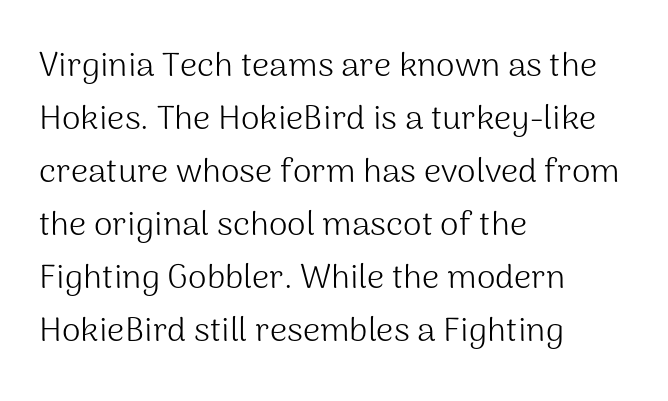
Serifs: no, the terminals of the letterforms are clean. No chunkiness to these letters — they're not bold. Think of a printed novel: that variable character pitch is what you see here. The paragraph has a hard left edge and a soft right edge.
